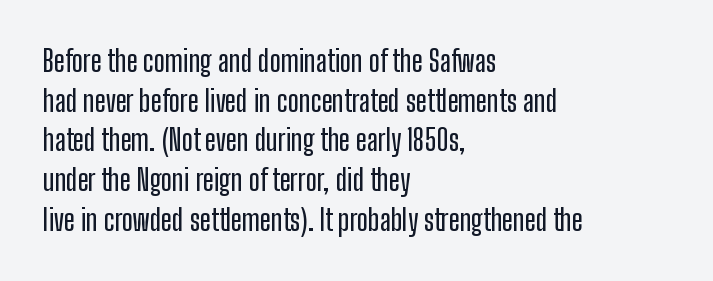
The image shows 29 px condensed sans-serif type, upright; set left-aligned, normal line spacing (1.37x), normal letter spacing, not underlined; low stroke contrast and a medium x-height.
